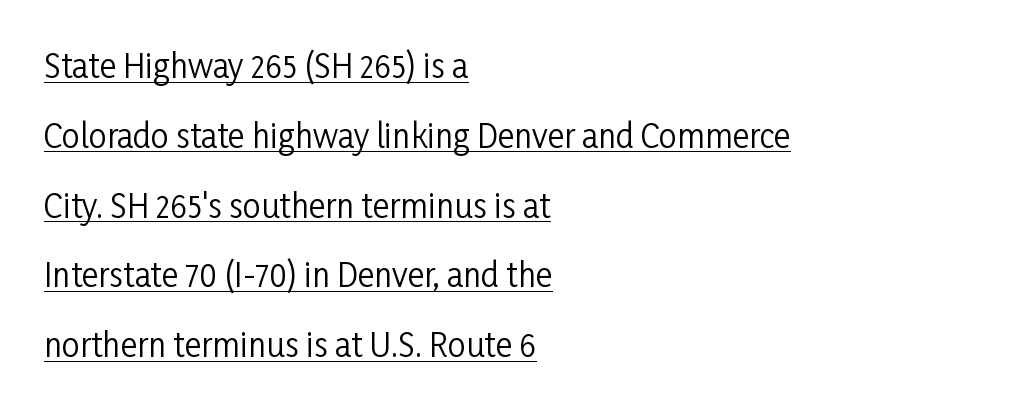
This is roman type, the default non-slanted kind. The type is set solid horizontally, with unmodified tracking. Classification — sans serif. This rendering features underlined lettering.
